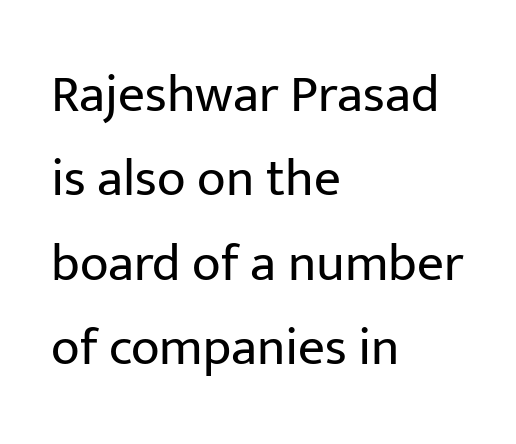
The font's upright variant was chosen for this text. These lines are rendered in a variable-pitch font. Line spacing here is normal. The passage shown is not underscored anywhere.
